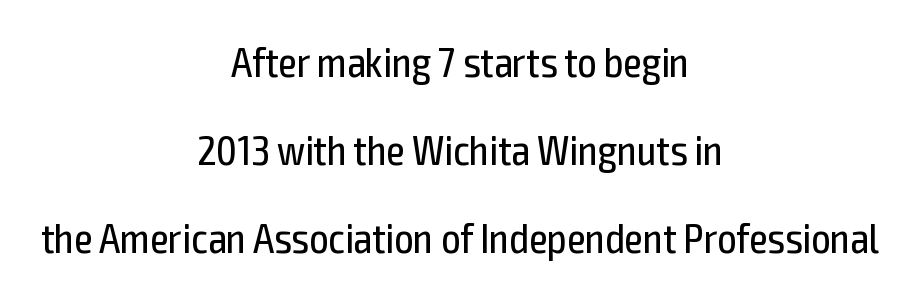
Q: Is the text bold? A: No.
Q: Is the text italic (slanted)? A: No, it is upright.
Q: Is the typeface a serif or a sans-serif typeface? A: Sans-serif.
Q: Is the text underlined? A: No.
Q: How is the paragraph aligned? A: Centered.
Q: Is the spacing between letters normal or unusually wide? A: Normal.
Q: Is the spacing between lines tight, normal or loose? A: Loose.
Q: Width (condensed, normal, or wide)? A: Condensed.
Q: x-height? A: Medium.
Q: Monospaced? A: No.
